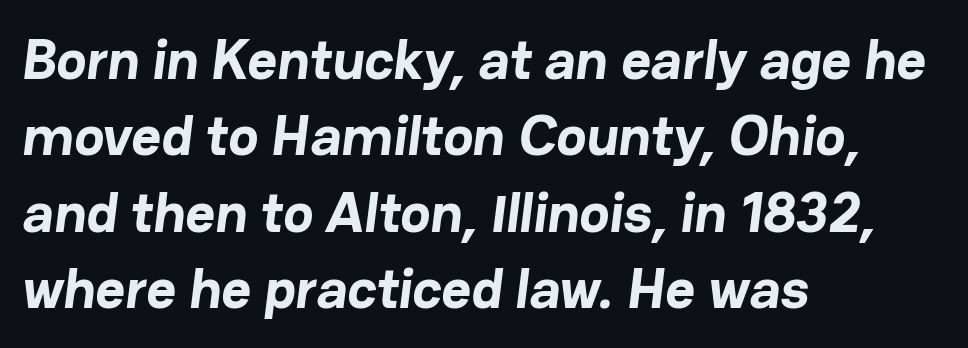
Q: Is the text bold? A: Yes.
Q: Is the typeface a serif or a sans-serif typeface? A: Sans-serif.
Q: Is the text underlined? A: No.
Q: How is the paragraph aligned? A: Left-aligned.
Q: Is the spacing between letters normal or unusually wide? A: Normal.
Q: Is the spacing between lines tight, normal or loose? A: Normal.
Q: Width (condensed, normal, or wide)? A: Normal.
Q: Stroke contrast? A: Low.
Q: x-height? A: Medium.
Q: Monospaced? A: No.
